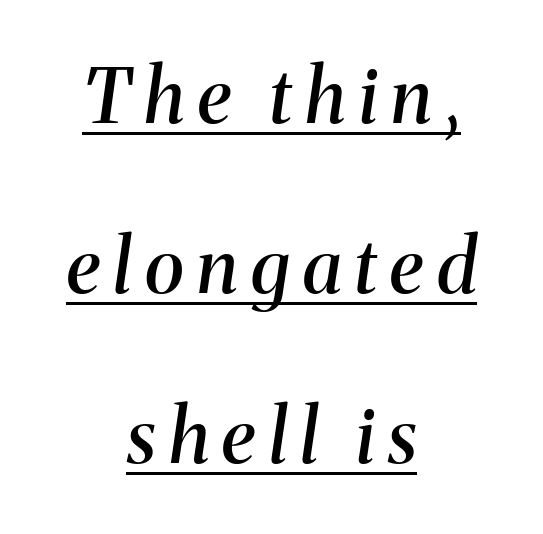
The image shows 75 px semibold serif type, italic (leaning right); set centered, loose line spacing (2.27x), underlined; medium stroke contrast and a medium x-height.
